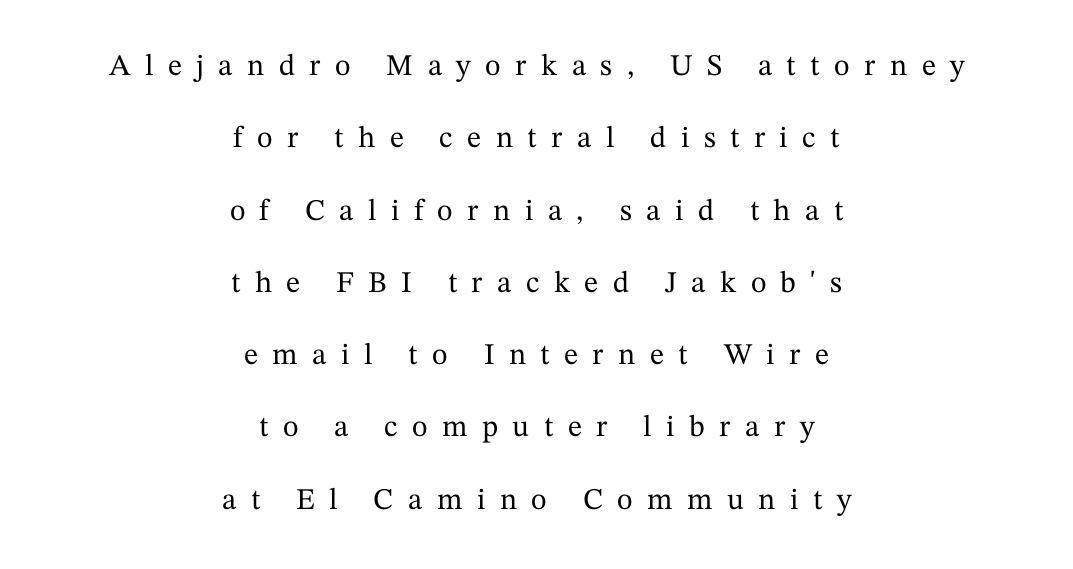
Proportional: the letters do not fall into vertical columns. Does extra space separate the letters? Yes, quite a lot of it. A serif font was chosen for this passage. Casual observation: everything's sitting right in the middle. The rendering uses a large line-height, opening up the rows. Does the lettering tilt? It doesn't — this is upright.
